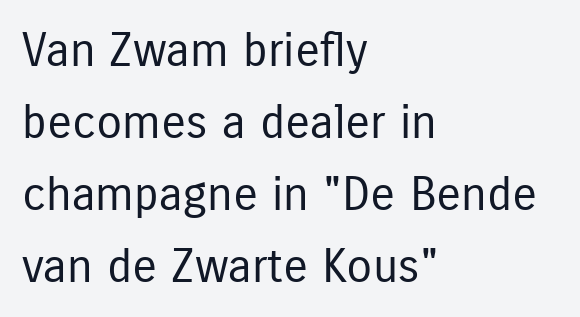
The image shows 47 px regular-weight, condensed sans-serif type, upright; set left-aligned, normal line spacing (1.53x), normal letter spacing, not underlined; low stroke contrast and a medium x-height.
